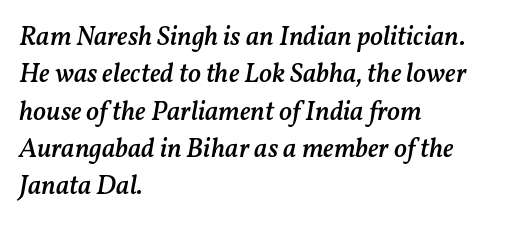
{"italic": "yes", "lean": "right", "slant_degrees": 11, "bold": "semi", "underline": "no", "align": "left", "line_spacing": "normal", "line_spacing_ratio": 1.38, "letter_spacing": "normal", "letter_spacing_em": 0.0, "glyph_px": 27}
